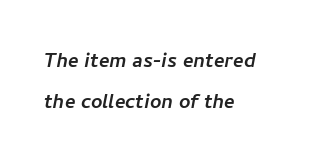
The image shows 25 px text type; set left-aligned, normal line spacing (1.65x), normal letter spacing, not underlined.
